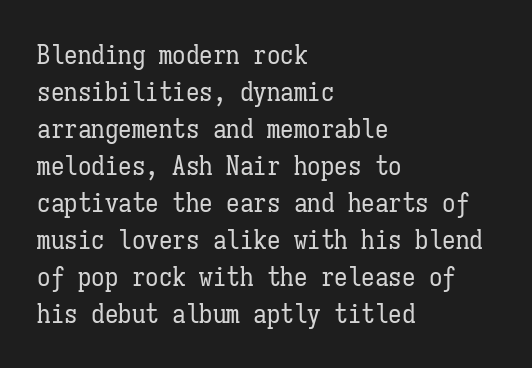
The image shows 27 px text type, upright; set left-aligned, normal line spacing (1.37x), normal letter spacing, not underlined.
